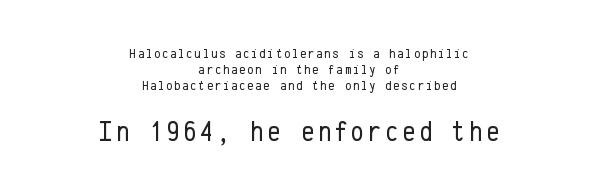
{"serif": "no", "italic": "no", "bold": "no", "weight": "regular", "width": "condensed", "stroke_contrast": "low", "x_height": "medium", "monospaced": "yes", "underline": "no", "align": "center", "line_spacing": "tight", "line_spacing_ratio": 1.13, "larger_block": "second", "size_ratio": 2.07, "glyph_px": 29}
